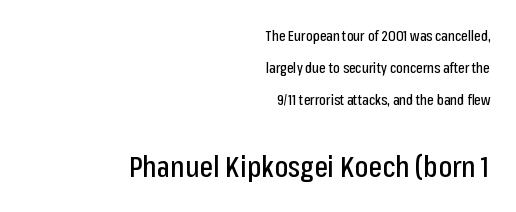
{"serif": "no", "italic": "no", "width": "condensed", "stroke_contrast": "low", "x_height": "medium", "monospaced": "no", "underline": "no", "align": "right", "line_spacing": "loose", "line_spacing_ratio": 2.27, "letter_spacing": "normal", "letter_spacing_em": 0.0, "larger_block": "second", "size_ratio": 2.07, "glyph_px": 29}
